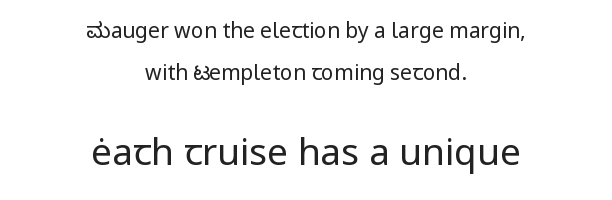
{"serif": "no", "italic": "no", "bold": "no", "weight": "regular", "width": "normal", "stroke_contrast": "low", "x_height": "medium", "monospaced": "no", "underline": "no", "align": "center", "line_spacing": "loose", "line_spacing_ratio": 1.99, "letter_spacing": "normal", "letter_spacing_em": 0.0, "larger_block": "second", "size_ratio": 1.76, "glyph_px": 37}
